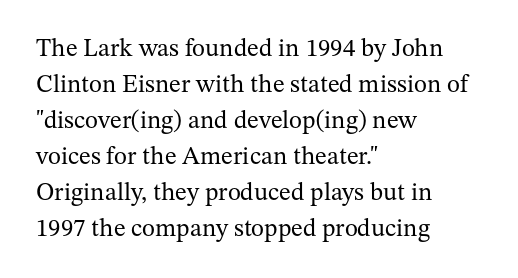
The image shows 25 px text type, upright; set left-aligned, normal line spacing (1.44x), normal letter spacing, not underlined.
